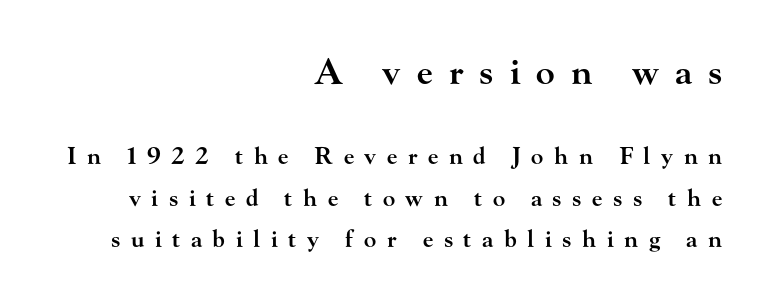
{"serif": "yes", "italic": "no", "bold": "semi", "weight": "semibold", "width": "wide", "stroke_contrast": "high", "x_height": "small", "monospaced": "no", "underline": "no", "align": "right", "line_spacing_ratio": 1.82, "letter_spacing": "wide", "letter_spacing_em": 0.46, "larger_block": "first", "size_ratio": 1.52, "glyph_px": 35}
